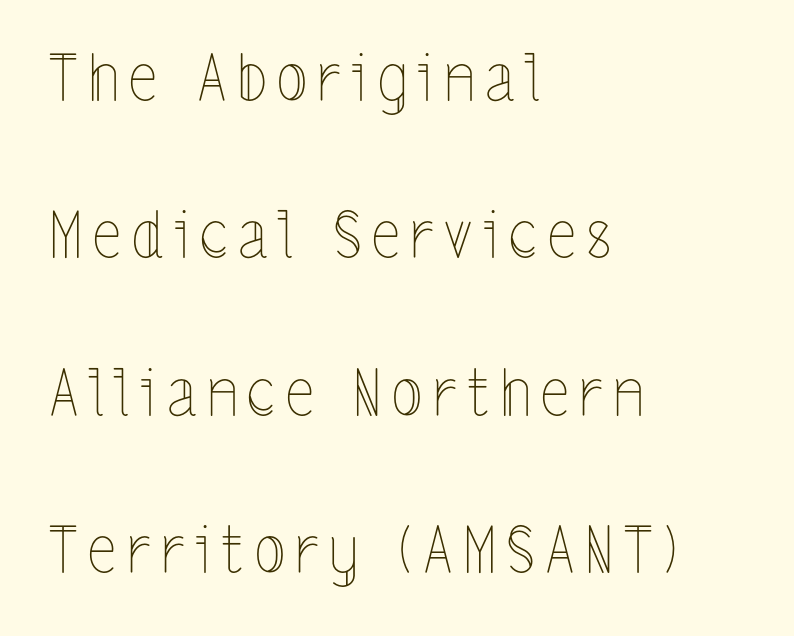
{"italic": "no", "bold": "no", "weight": "thin", "width": "condensed", "x_height": "medium", "monospaced": "no", "underline": "no", "align": "left", "line_spacing": "loose", "line_spacing_ratio": 2.46, "glyph_px": 64}
